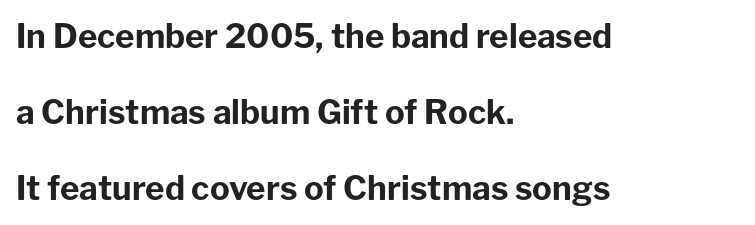
{"serif": "no", "italic": "no", "bold": "yes", "weight": "bold", "width": "normal", "stroke_contrast": "low", "x_height": "medium", "monospaced": "no", "underline": "no", "align": "left", "line_spacing": "loose", "line_spacing_ratio": 2.3, "letter_spacing": "normal", "letter_spacing_em": 0.0, "glyph_px": 33}
